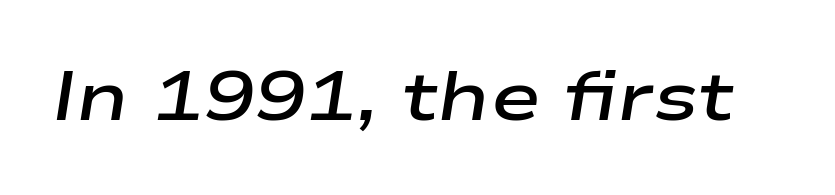
{"italic": "yes", "lean": "right", "slant_degrees": 9, "bold": "semi", "weight": "semibold", "width": "wide", "stroke_contrast": "low", "x_height": "medium", "monospaced": "no", "underline": "no", "letter_spacing": "normal", "letter_spacing_em": 0.0, "glyph_px": 68}
